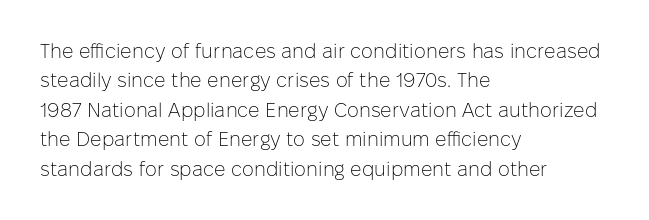
The image shows 20 px text type, upright; set left-aligned, normal line spacing (1.47x), normal letter spacing, not underlined.
